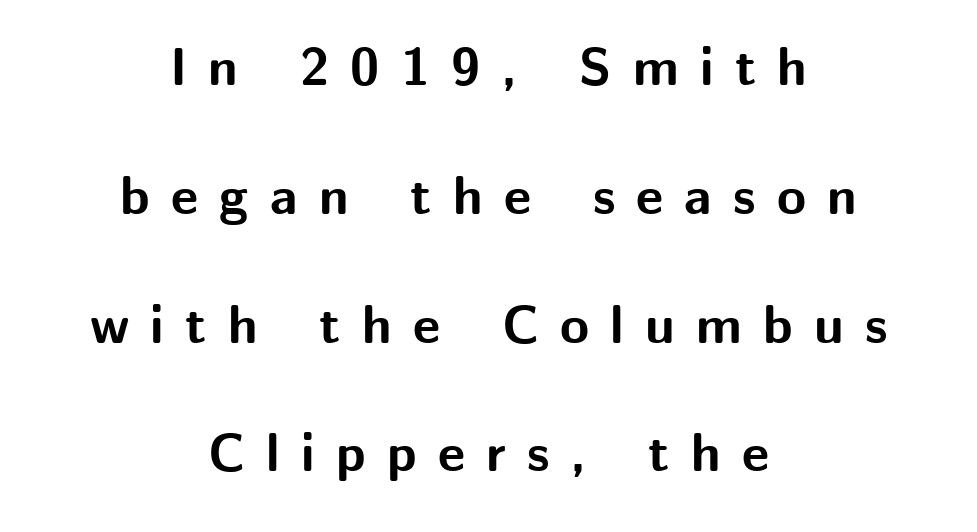
The image shows 53 px bold sans-serif type, upright; set centered, loose line spacing (2.43x), unusually wide letter spacing (+0.4 em), not underlined; medium stroke contrast and a medium x-height.
